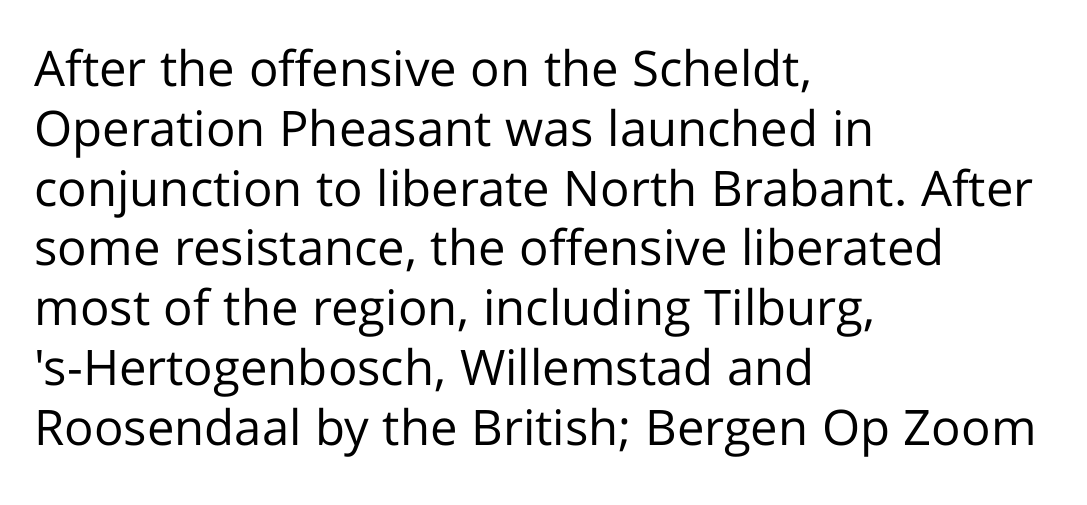
{"serif": "no", "italic": "no", "bold": "no", "weight": "regular", "width": "normal", "stroke_contrast": "low", "x_height": "medium", "monospaced": "no", "underline": "no", "align": "left", "line_spacing_ratio": 1.22, "letter_spacing": "normal", "letter_spacing_em": 0.0, "glyph_px": 49}
